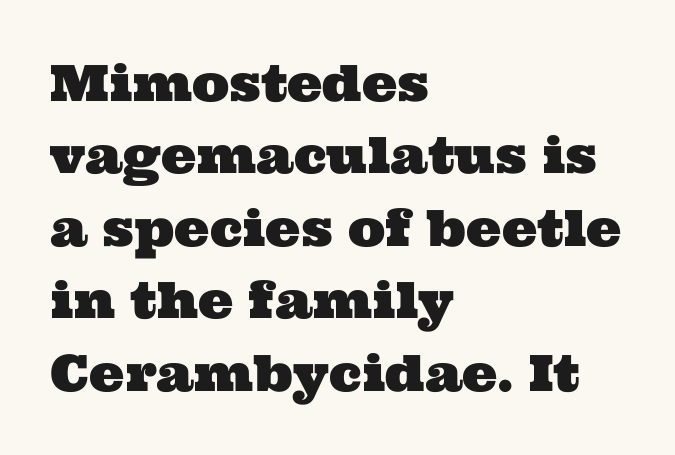
The image shows 50 px wide serif type; set left-aligned, normal line spacing (1.45x), normal letter spacing, not underlined; medium stroke contrast and a medium x-height.
